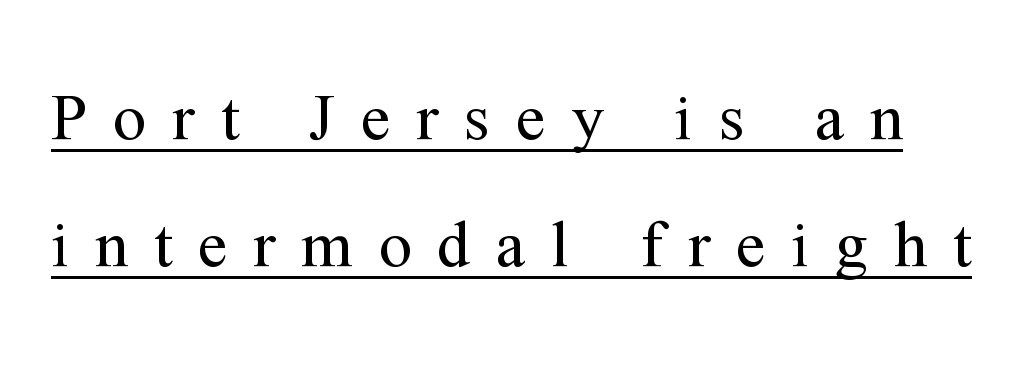
The image shows 66 px regular-weight serif type, upright; set loose line spacing (1.93x), unusually wide letter spacing (+0.39 em), underlined; medium stroke contrast and a medium x-height.
